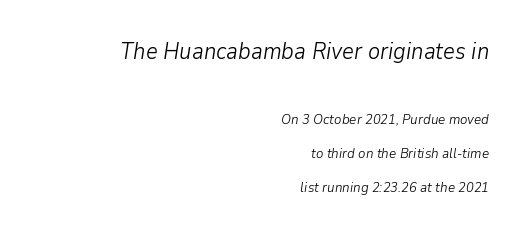
{"italic": "yes", "lean": "right", "slant_degrees": 9, "bold": "no", "underline": "no", "align": "right", "line_spacing": "loose", "line_spacing_ratio": 2.42, "letter_spacing": "normal", "letter_spacing_em": 0.0, "larger_block": "first", "size_ratio": 1.64, "glyph_px": 23}
